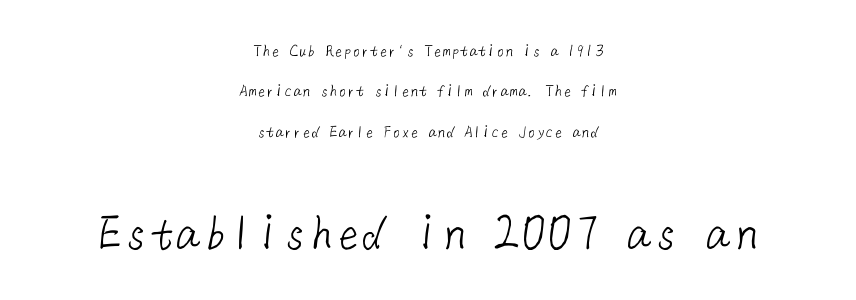
The rag falls on both sides of this text block equally. One glance says open: line gaps are wider than usual. What stands out about the letter spacing? Nothing — it is the standard amount. Regarding serifs, this sample does without them. This rendering features lettering with no underline.
